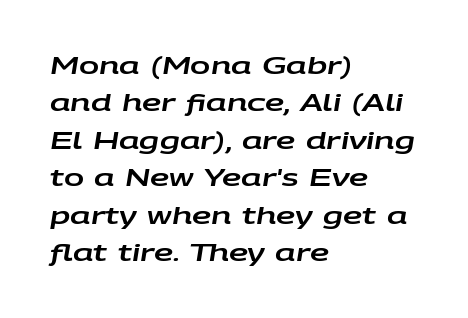
{"italic": "yes", "lean": "right", "slant_degrees": 9, "underline": "no", "align": "left", "line_spacing": "normal", "line_spacing_ratio": 1.56, "letter_spacing": "normal", "letter_spacing_em": 0.0, "glyph_px": 24}
